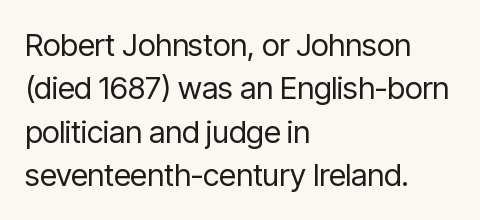
Q: Is the text bold? A: No.
Q: Is the text italic (slanted)? A: No, it is upright.
Q: Is the typeface a serif or a sans-serif typeface? A: Sans-serif.
Q: Is the text underlined? A: No.
Q: How is the paragraph aligned? A: Left-aligned.
Q: Is the spacing between letters normal or unusually wide? A: Normal.
Q: Is the spacing between lines tight, normal or loose? A: Normal.
Q: Width (condensed, normal, or wide)? A: Condensed.
Q: Stroke contrast? A: Low.
Q: x-height? A: Medium.
Q: Monospaced? A: No.
